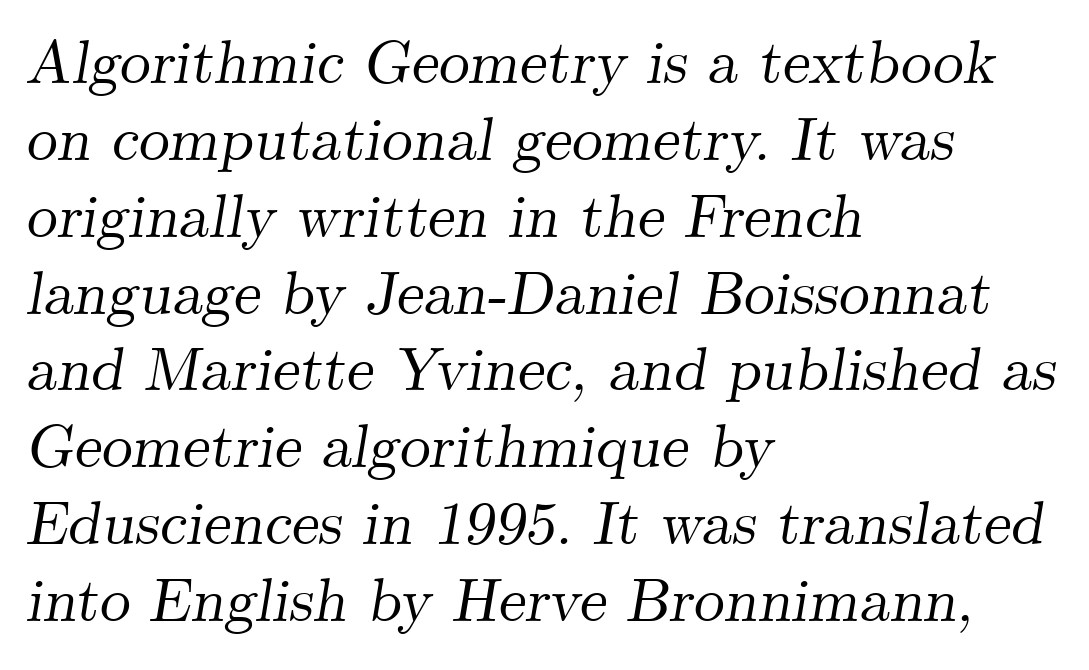
{"serif": "yes", "italic": "yes", "lean": "right", "slant_degrees": 9, "width": "normal", "stroke_contrast": "medium", "x_height": "small", "monospaced": "no", "underline": "no", "align": "left", "line_spacing": "normal", "line_spacing_ratio": 1.26, "letter_spacing": "normal", "letter_spacing_em": 0.0, "glyph_px": 61}
